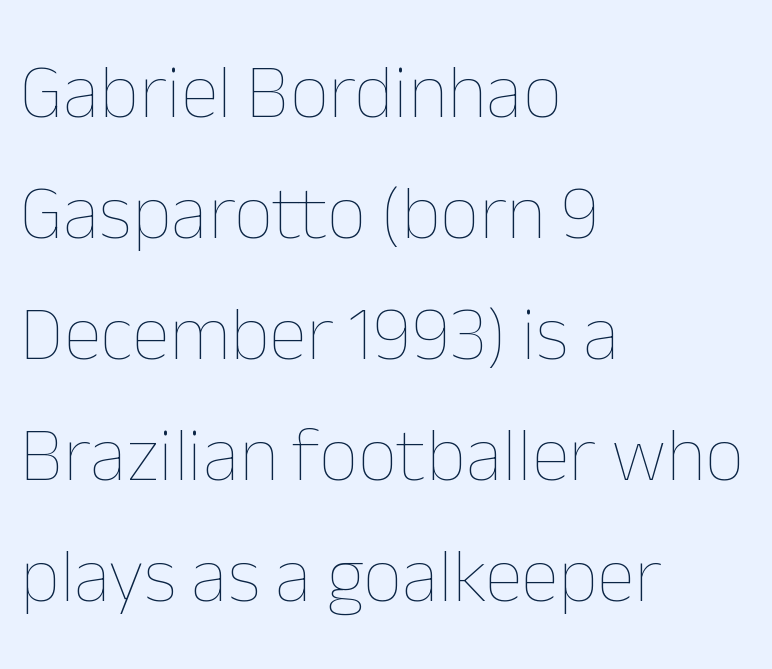
Q: Is the text bold? A: No.
Q: Is the text italic (slanted)? A: No, it is upright.
Q: Is the text underlined? A: No.
Q: How is the paragraph aligned? A: Left-aligned.
Q: Is the spacing between letters normal or unusually wide? A: Normal.
Q: Is the spacing between lines tight, normal or loose? A: Normal.
Q: Width (condensed, normal, or wide)? A: Normal.
Q: Stroke contrast? A: Low.
Q: x-height? A: Medium.
Q: Monospaced? A: No.
